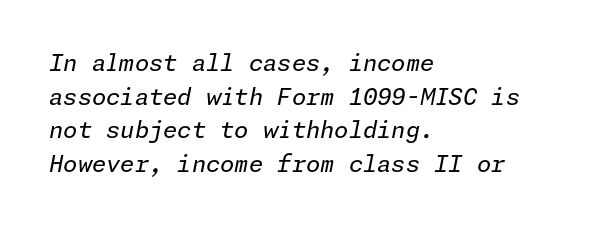
Between one letter and the next there's only the usual sliver of space. Regarding leading, the lines here are spaced in the standard way. Lines of text with bare space underneath. The specimen reads as italic at a glance.
